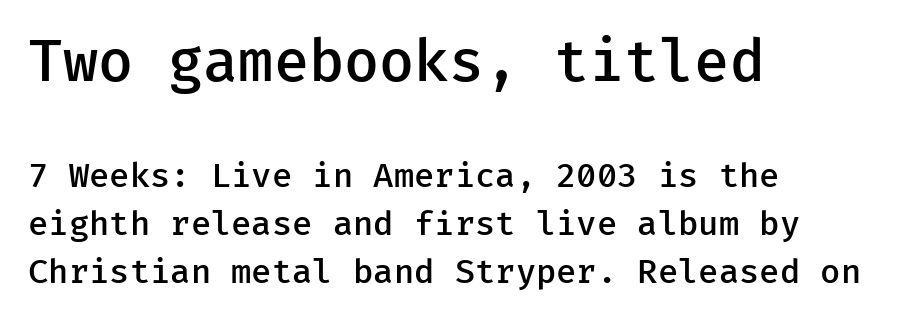
Q: Is the text bold? A: Semi-bold.
Q: Is the text italic (slanted)? A: No, it is upright.
Q: Is the typeface a serif or a sans-serif typeface? A: Sans-serif.
Q: Is the text underlined? A: No.
Q: How is the paragraph aligned? A: Left-aligned.
Q: Is the spacing between letters normal or unusually wide? A: Normal.
Q: Is the spacing between lines tight, normal or loose? A: Normal.
Q: Which block of text is set in a larger size, the first (top) or the second (bottom)? A: The first (top) one.
Q: Width (condensed, normal, or wide)? A: Normal.
Q: Stroke contrast? A: Low.
Q: x-height? A: Medium.
Q: Monospaced? A: Yes.
